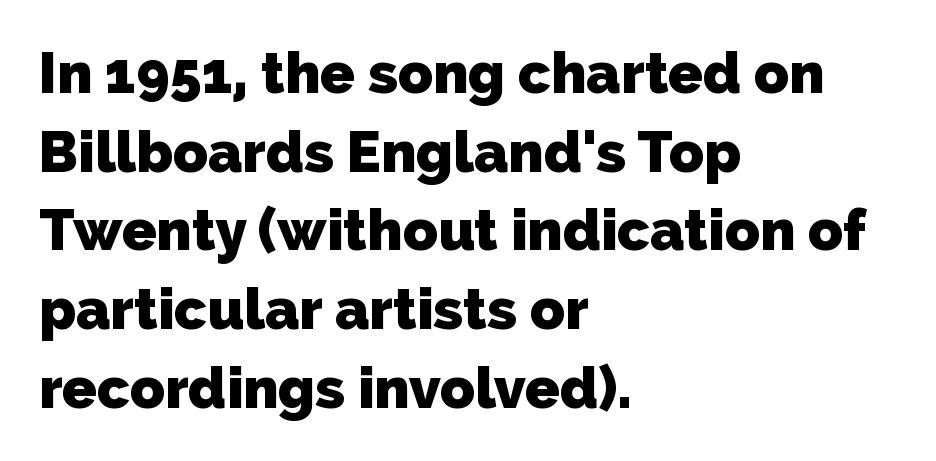
Q: Is the text bold? A: Yes.
Q: Is the typeface a serif or a sans-serif typeface? A: Sans-serif.
Q: Is the text underlined? A: No.
Q: How is the paragraph aligned? A: Left-aligned.
Q: Is the spacing between letters normal or unusually wide? A: Normal.
Q: Is the spacing between lines tight, normal or loose? A: Normal.
Q: Width (condensed, normal, or wide)? A: Normal.
Q: Stroke contrast? A: Low.
Q: x-height? A: Medium.
Q: Monospaced? A: No.
